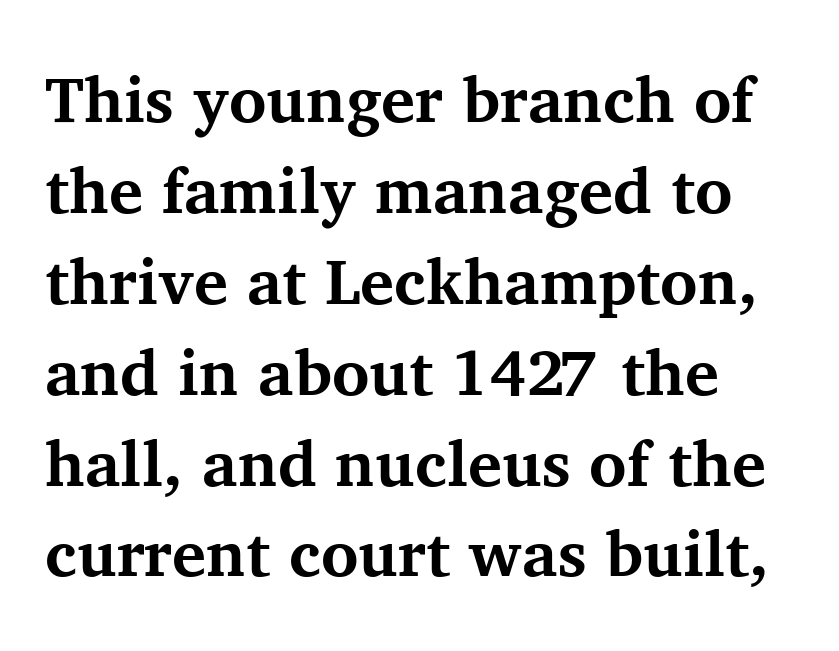
The image shows 64 px bold serif type, upright; set left-aligned, normal line spacing (1.42x), normal letter spacing, not underlined; medium stroke contrast and a medium x-height.
